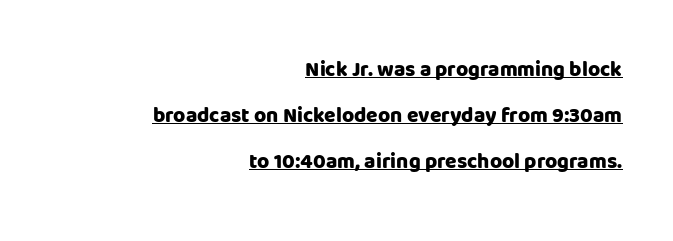
{"italic": "no", "bold": "yes", "underline": "yes", "align": "right", "line_spacing": "loose", "line_spacing_ratio": 2.19, "letter_spacing": "normal", "letter_spacing_em": 0.0, "glyph_px": 21}
